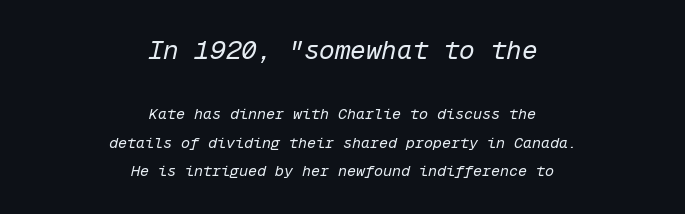
Q: Is the text bold? A: No.
Q: Is the text italic (slanted)? A: Yes, it leans right by about 12 degrees.
Q: Is the text underlined? A: No.
Q: How is the paragraph aligned? A: Centered.
Q: Is the spacing between letters normal or unusually wide? A: Normal.
Q: Is the spacing between lines tight, normal or loose? A: Loose.
Q: Which block of text is set in a larger size, the first (top) or the second (bottom)? A: The first (top) one.
